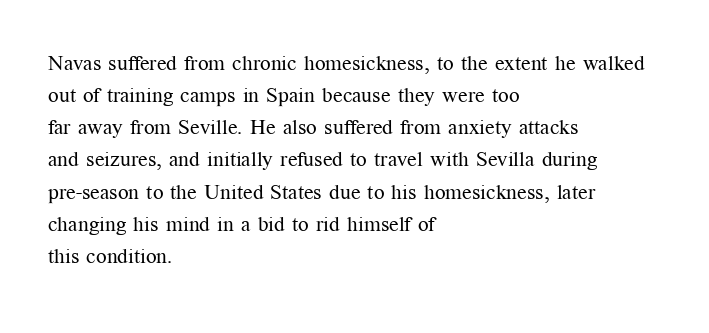
The image shows 21 px text type, upright; set left-aligned, normal line spacing (1.53x), normal letter spacing, not underlined.
